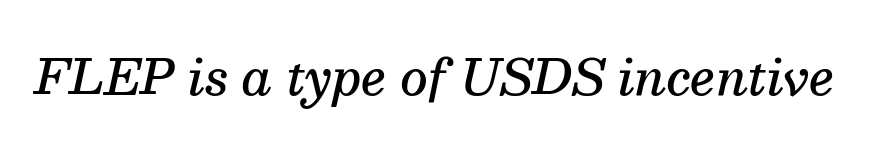
The image shows 48 px semibold serif type, italic (leaning right); set normal letter spacing, not underlined; medium stroke contrast and a medium x-height.
